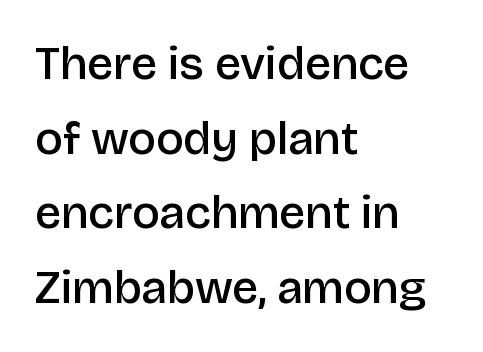
The passage shown is typed in a proportional face where columns would drift. Nothing sits at the stroke ends, so this counts as sans-serif. Look at the tracking — it's just the regular setting, nothing added. The baseline area is clear. Each glyph is drawn with semibold strokes, heavier than normal yet not fully bold. Posture: straight, roman, zero tilt.
